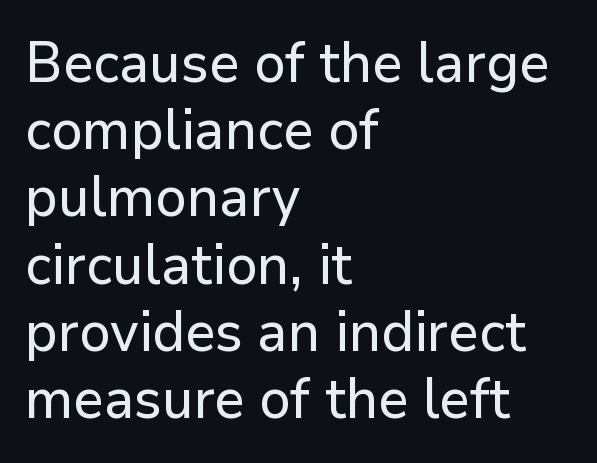
Q: Is the text italic (slanted)? A: No, it is upright.
Q: Is the typeface a serif or a sans-serif typeface? A: Sans-serif.
Q: Is the text underlined? A: No.
Q: How is the paragraph aligned? A: Left-aligned.
Q: Is the spacing between letters normal or unusually wide? A: Normal.
Q: Width (condensed, normal, or wide)? A: Normal.
Q: Stroke contrast? A: Low.
Q: x-height? A: Medium.
Q: Monospaced? A: No.
